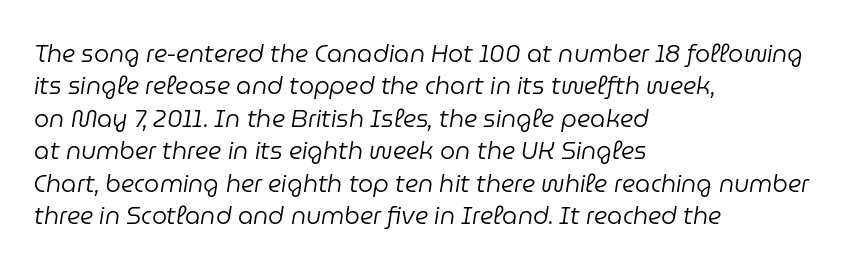
Q: Is the text bold? A: No.
Q: Is the text italic (slanted)? A: Yes, it leans right by about 9 degrees.
Q: Is the text underlined? A: No.
Q: How is the paragraph aligned? A: Left-aligned.
Q: Is the spacing between letters normal or unusually wide? A: Normal.
Q: Is the spacing between lines tight, normal or loose? A: Normal.
